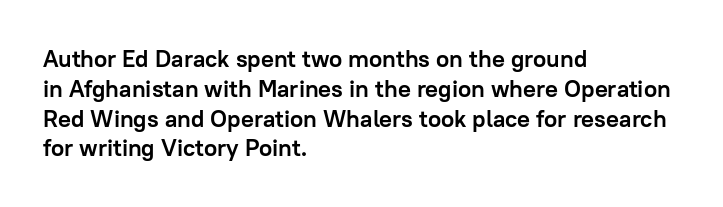
Every character sits straight up, as roman type does. This rendering uses left alignment, leaving the right contour irregular. Letters rest on an invisible, unmarked baseline. The passage shown has conventional tracking throughout. Pretty heavy lettering here — definitely bold.
